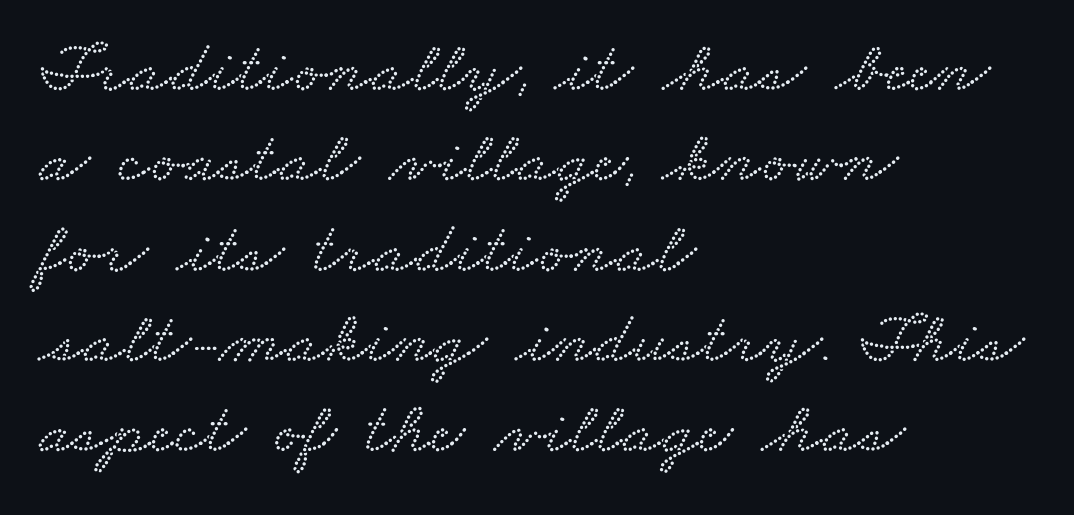
The image shows 74 px wide serif type; set left-aligned, line spacing 1.22x, normal letter spacing, not underlined; low stroke contrast and a small x-height.
